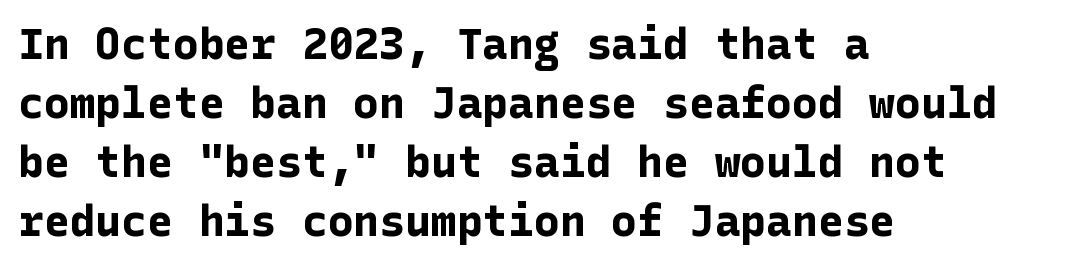
Q: Is the text bold? A: Yes.
Q: Is the text italic (slanted)? A: No, it is upright.
Q: Is the typeface a serif or a sans-serif typeface? A: Sans-serif.
Q: Is the text underlined? A: No.
Q: How is the paragraph aligned? A: Left-aligned.
Q: Is the spacing between letters normal or unusually wide? A: Normal.
Q: Is the spacing between lines tight, normal or loose? A: Normal.
Q: Width (condensed, normal, or wide)? A: Normal.
Q: Stroke contrast? A: Low.
Q: x-height? A: Medium.
